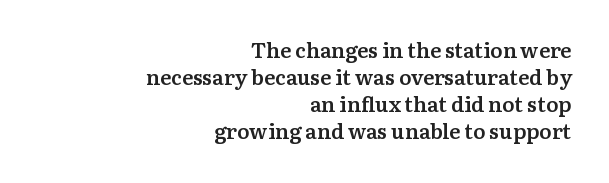
The letters stand straight up with perfectly vertical stems. Line ends are locked; line starts wander. Tracking here is standard; glyphs follow each other at the usual distance. Summary of weight: moderately heavy, a semibold.
